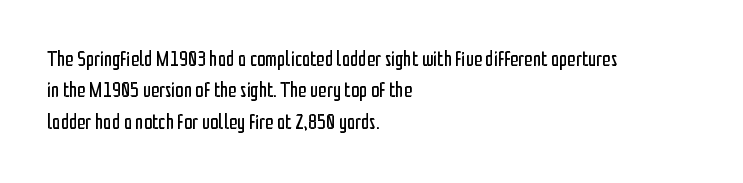
Q: Is the text bold? A: No.
Q: Is the text italic (slanted)? A: No, it is upright.
Q: Is the text underlined? A: No.
Q: How is the paragraph aligned? A: Left-aligned.
Q: Is the spacing between letters normal or unusually wide? A: Normal.
Q: Is the spacing between lines tight, normal or loose? A: Normal.
